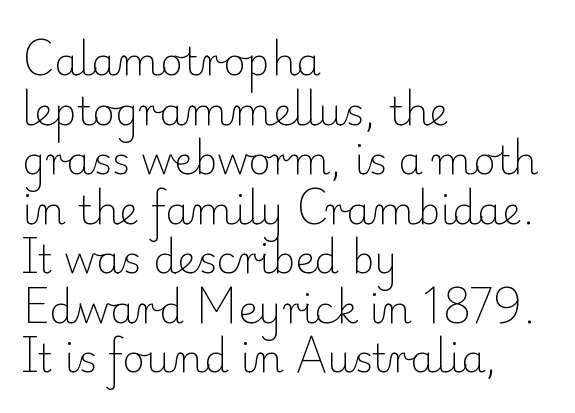
{"serif": "yes", "italic": "no", "bold": "no", "weight": "light", "width": "normal", "stroke_contrast": "low", "x_height": "small", "monospaced": "no", "underline": "no", "align": "left", "line_spacing": "normal", "line_spacing_ratio": 1.27, "letter_spacing": "normal", "letter_spacing_em": 0.0, "glyph_px": 39}
